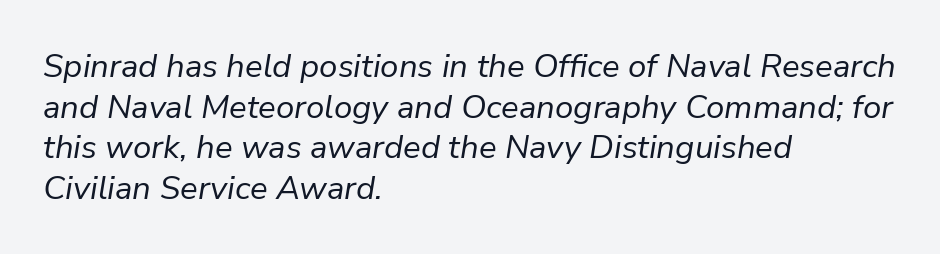
{"italic": "yes", "lean": "right", "slant_degrees": 9, "bold": "no", "weight": "regular", "width": "normal", "stroke_contrast": "low", "x_height": "medium", "monospaced": "no", "underline": "no", "align": "left", "line_spacing_ratio": 1.23, "letter_spacing": "normal", "letter_spacing_em": 0.0, "glyph_px": 33}
